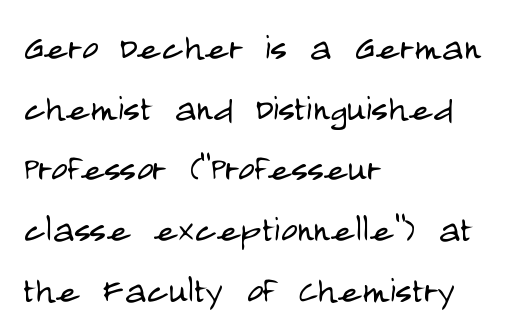
Each letter keeps its own natural width here, so spacing adapts to shape. This sample uses an upright cut, with every glyph sitting square on the baseline. Compared with typical body copy, the letter spacing here is the same. Words float on clear page, feet unadorned.
